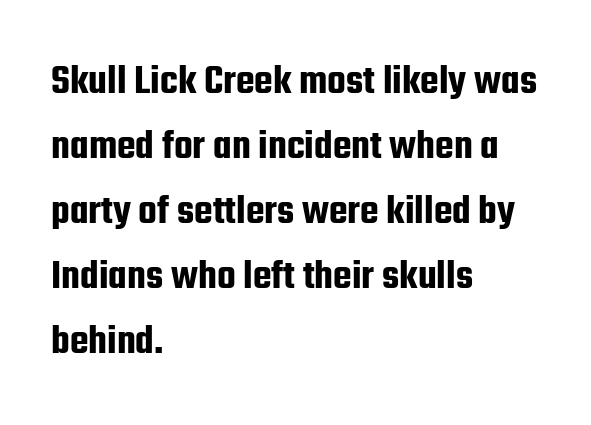
{"serif": "no", "italic": "no", "width": "condensed", "stroke_contrast": "low", "x_height": "medium", "monospaced": "no", "underline": "no", "align": "left", "line_spacing": "normal", "line_spacing_ratio": 1.51, "letter_spacing": "normal", "letter_spacing_em": 0.0, "glyph_px": 43}
